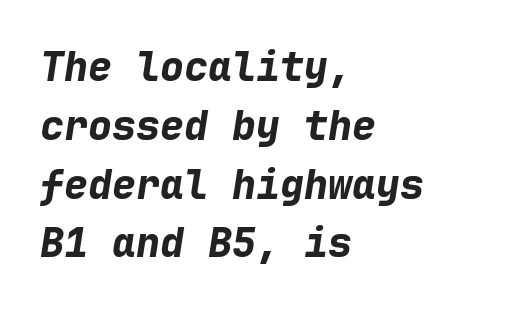
The designer left line spacing at the default. Has an underline been added? It has not. The rendering anchors every line to the left-hand side. Quick note: italic. Note the uniform advance width — an 'i' takes as much space as an 'm'. The passage shown has conventional tracking throughout.
